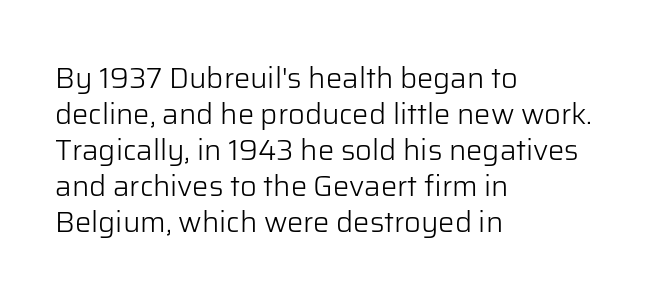
Q: Is the text bold? A: No.
Q: Is the text italic (slanted)? A: No, it is upright.
Q: Is the typeface a serif or a sans-serif typeface? A: Sans-serif.
Q: Is the text underlined? A: No.
Q: How is the paragraph aligned? A: Left-aligned.
Q: Is the spacing between letters normal or unusually wide? A: Normal.
Q: Width (condensed, normal, or wide)? A: Normal.
Q: Stroke contrast? A: Low.
Q: x-height? A: Medium.
Q: Monospaced? A: No.
